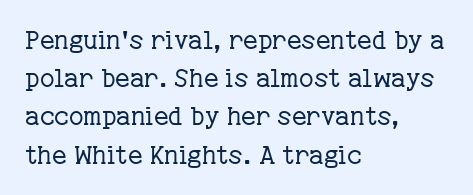
The glyphs are unaccompanied by any horizontal stroke below them. Posture: vertical. These lines keep a tight, regular rhythm from letter to letter. Interline gaps are of average width in this sample. The paragraph shown leans on its left margin.
